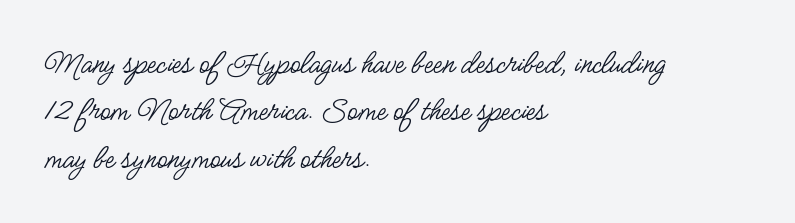
{"serif": "no", "bold": "no", "weight": "regular", "width": "condensed", "stroke_contrast": "low", "x_height": "small", "monospaced": "no", "underline": "no", "align": "left", "line_spacing": "normal", "line_spacing_ratio": 1.39, "letter_spacing": "normal", "letter_spacing_em": 0.0, "glyph_px": 34}
